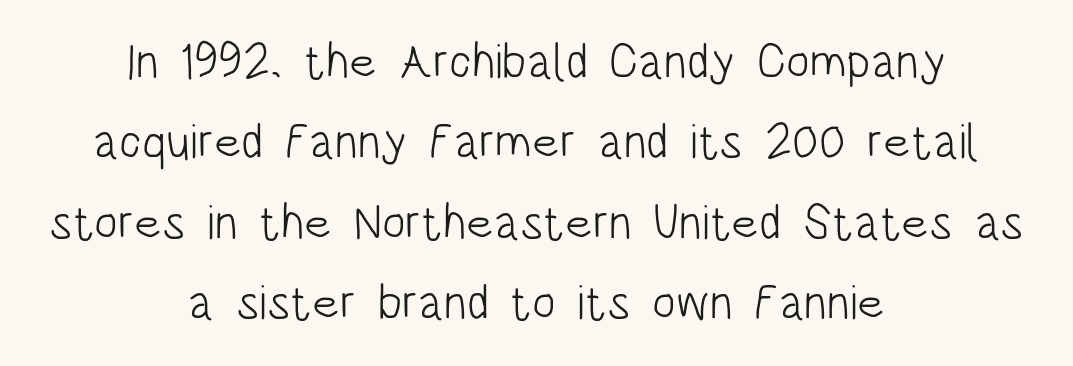
{"serif": "no", "italic": "no", "bold": "no", "weight": "light", "width": "condensed", "stroke_contrast": "low", "x_height": "large", "monospaced": "no", "underline": "no", "align": "center", "line_spacing": "normal", "line_spacing_ratio": 1.64, "letter_spacing": "normal", "letter_spacing_em": 0.0, "glyph_px": 49}
